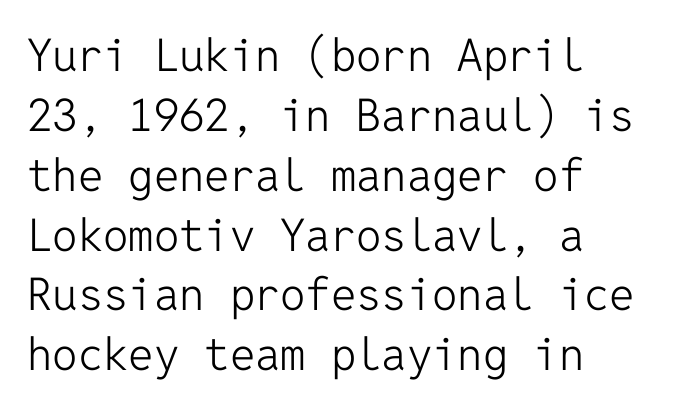
The compositor pushed each line to the left boundary. A typesetter would label this face a sans. The line texture is even and compact thanks to regular tracking. Monospaced: the letters line up in strict vertical columns. Students, observe: this is what conventionally led text looks like. The passage shown is not bold in any degree.
